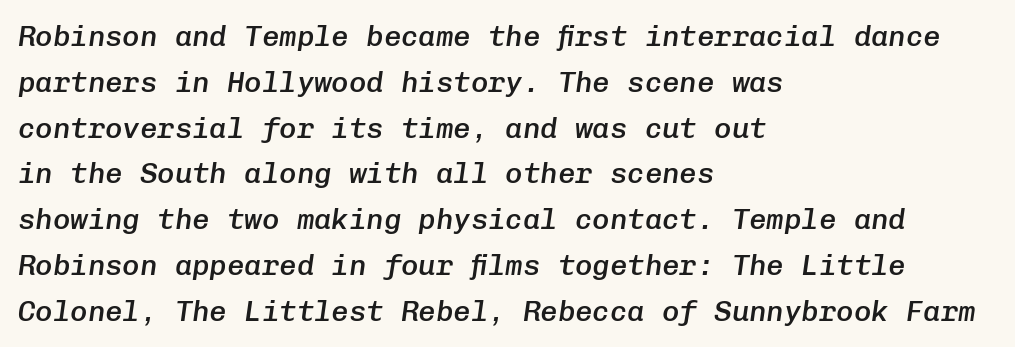
This sample uses an oblique cut, with every glyph tilted off the vertical. Notice how the passage keeps a crisp vertical edge on the left only. The passage shown is not underscored anywhere. Nobody touched the tracking dial on this one. Moderately thickened strokes mark this as semibold type. The lines sit at an ordinary, default distance from one another.
